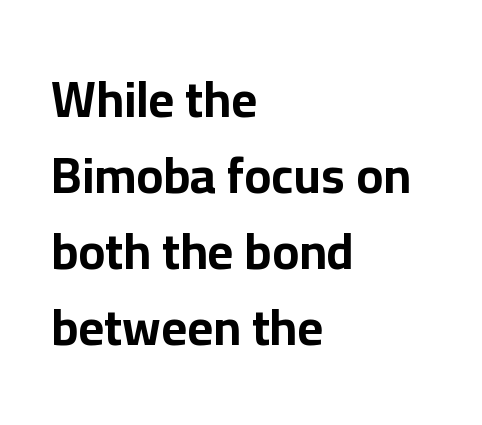
{"serif": "no", "italic": "no", "bold": "yes", "weight": "bold", "width": "normal", "stroke_contrast": "low", "x_height": "medium", "monospaced": "no", "underline": "no", "align": "left", "line_spacing": "normal", "line_spacing_ratio": 1.52, "letter_spacing": "normal", "letter_spacing_em": 0.0, "glyph_px": 50}
